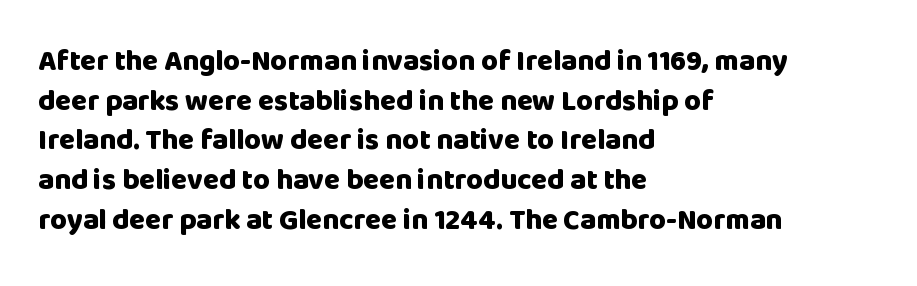
The image shows 29 px heavy sans-serif type, upright; set left-aligned, normal line spacing (1.37x), normal letter spacing, not underlined; low stroke contrast and a large x-height.
